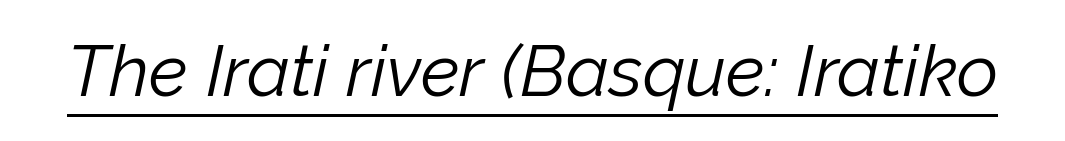
The image shows 72 px light type, italic (leaning right); set normal letter spacing, underlined; low stroke contrast and a medium x-height.
